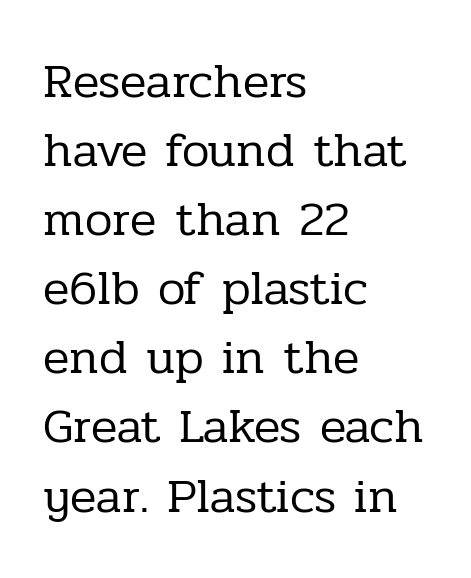
{"serif": "yes", "italic": "no", "bold": "no", "weight": "regular", "width": "normal", "stroke_contrast": "low", "x_height": "medium", "monospaced": "no", "underline": "no", "align": "left", "line_spacing": "normal", "line_spacing_ratio": 1.41, "letter_spacing": "normal", "letter_spacing_em": 0.0, "glyph_px": 49}
